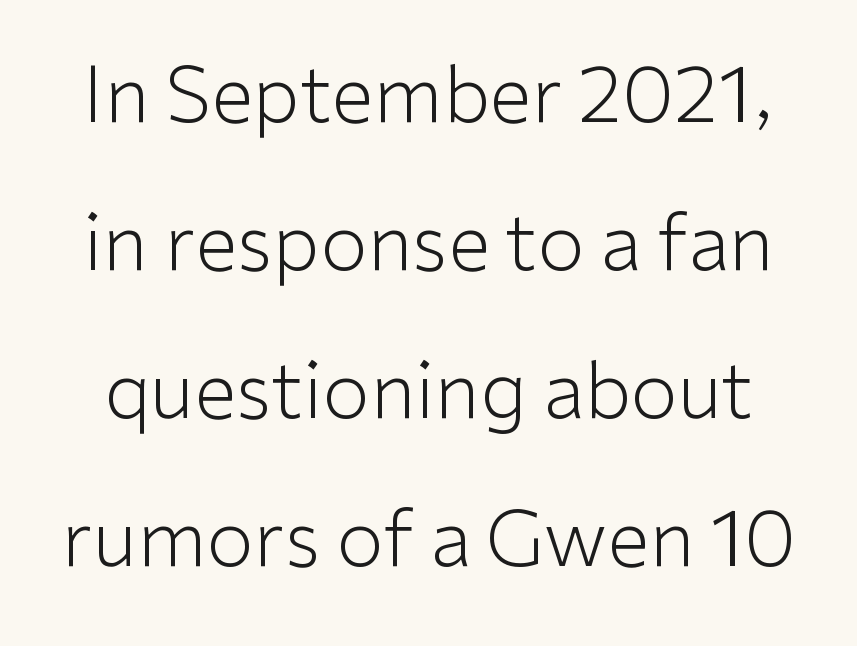
{"serif": "no", "italic": "no", "bold": "no", "weight": "light", "width": "normal", "stroke_contrast": "low", "x_height": "medium", "monospaced": "no", "underline": "no", "line_spacing": "loose", "line_spacing_ratio": 1.92, "letter_spacing": "normal", "letter_spacing_em": 0.0, "glyph_px": 77}
